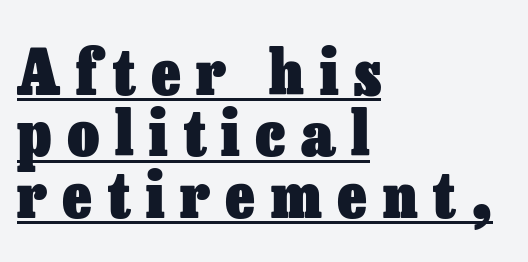
Q: Is the text bold? A: Yes.
Q: Is the text italic (slanted)? A: No, it is upright.
Q: Is the text underlined? A: Yes.
Q: How is the paragraph aligned? A: Left-aligned.
Q: Is the spacing between letters normal or unusually wide? A: Unusually wide.
Q: Is the spacing between lines tight, normal or loose? A: Tight.
Q: Width (condensed, normal, or wide)? A: Normal.
Q: Stroke contrast? A: Low.
Q: x-height? A: Medium.
Q: Monospaced? A: No.
